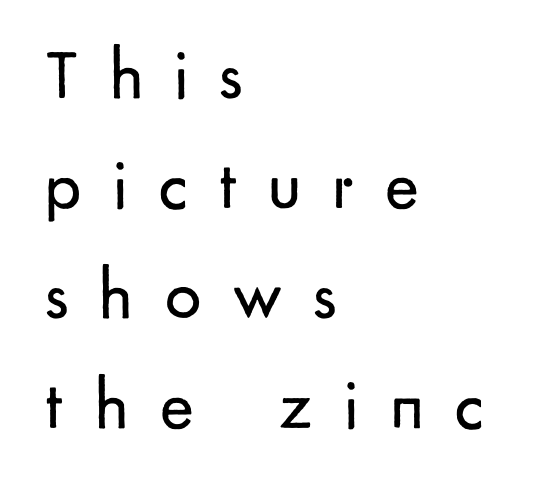
{"serif": "no", "italic": "no", "bold": "no", "weight": "regular", "width": "normal", "stroke_contrast": "low", "x_height": "small", "monospaced": "no", "underline": "no", "align": "left", "line_spacing": "normal", "line_spacing_ratio": 1.53, "letter_spacing": "wide", "letter_spacing_em": 0.43, "glyph_px": 72}
